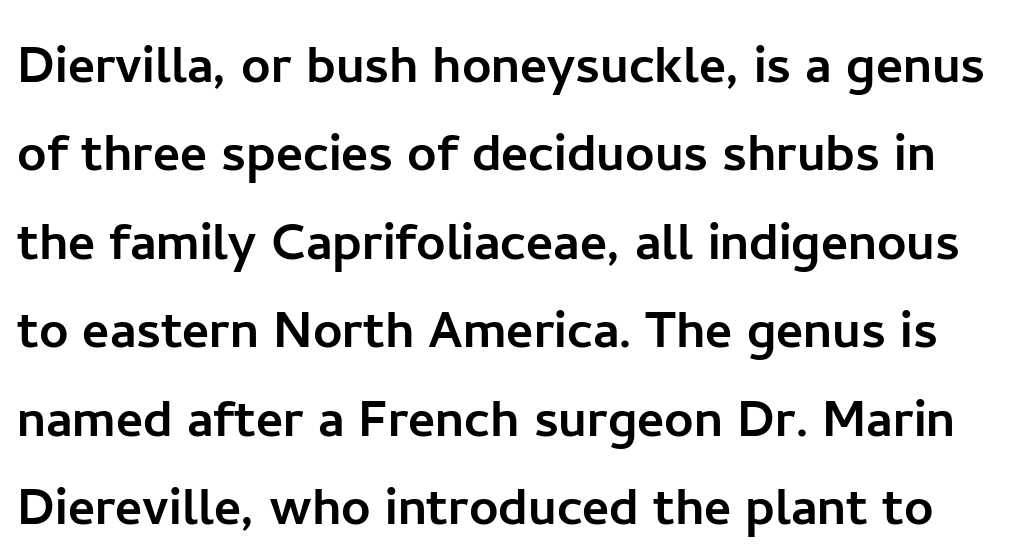
The letters carry no serifs — their stems end cleanly without finishing strokes. Students, note that the glyphs here touch the page at normal intervals. The face used here is proportionally spaced, like ordinary book or web type. The line-height multiplier appears to be the usual default. Just letters on the line, the space beneath them empty.
